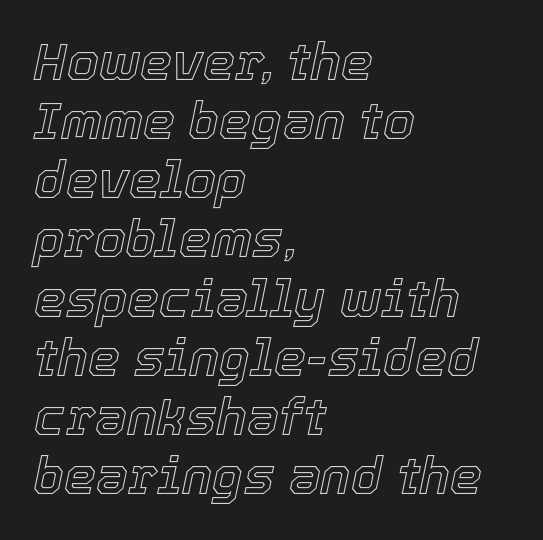
Q: Is the text italic (slanted)? A: Yes, it leans right by about 12 degrees.
Q: Is the text underlined? A: No.
Q: How is the paragraph aligned? A: Left-aligned.
Q: Is the spacing between letters normal or unusually wide? A: Normal.
Q: Width (condensed, normal, or wide)? A: Normal.
Q: x-height? A: Medium.
Q: Monospaced? A: No.
